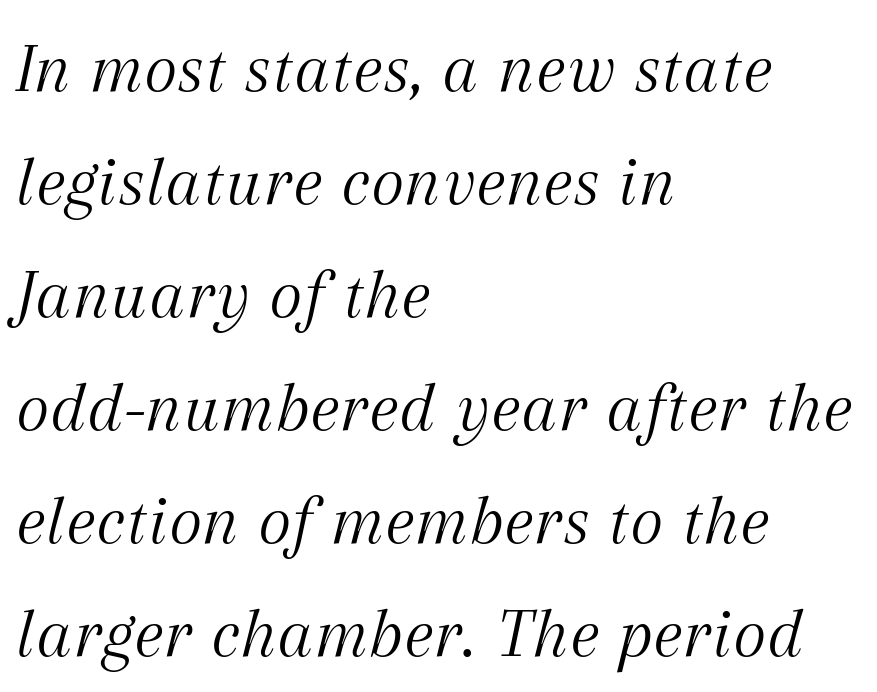
Q: Is the text bold? A: No.
Q: Is the text italic (slanted)? A: Yes, it leans right by about 12 degrees.
Q: Is the typeface a serif or a sans-serif typeface? A: Serif.
Q: Is the text underlined? A: No.
Q: How is the paragraph aligned? A: Left-aligned.
Q: Is the spacing between letters normal or unusually wide? A: Normal.
Q: Is the spacing between lines tight, normal or loose? A: Normal.
Q: Width (condensed, normal, or wide)? A: Normal.
Q: Stroke contrast? A: Medium.
Q: x-height? A: Medium.
Q: Monospaced? A: No.
